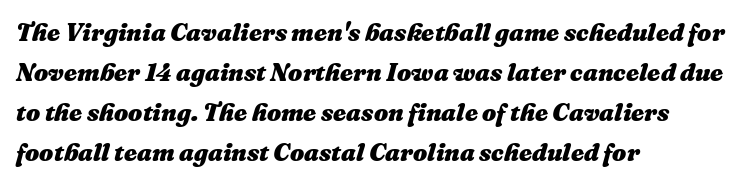
Q: Is the text bold? A: Yes.
Q: Is the text italic (slanted)? A: Yes, it leans right by about 16 degrees.
Q: Is the text underlined? A: No.
Q: How is the paragraph aligned? A: Left-aligned.
Q: Is the spacing between letters normal or unusually wide? A: Normal.
Q: Is the spacing between lines tight, normal or loose? A: Normal.
